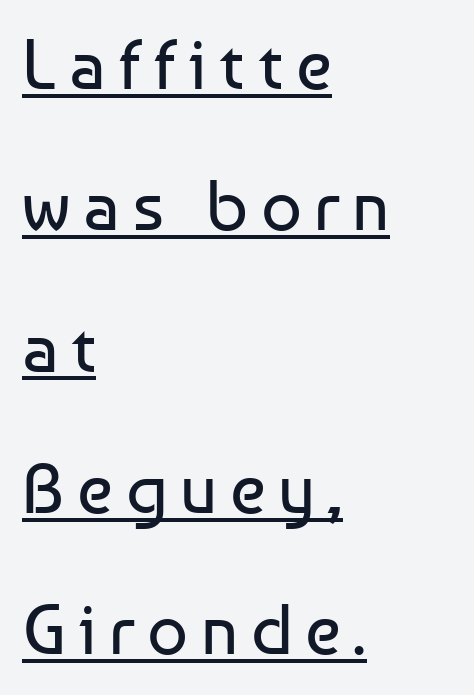
The image shows 71 px regular-weight sans-serif type, upright; set left-aligned, loose line spacing (1.99x), underlined; low stroke contrast and a medium x-height.
